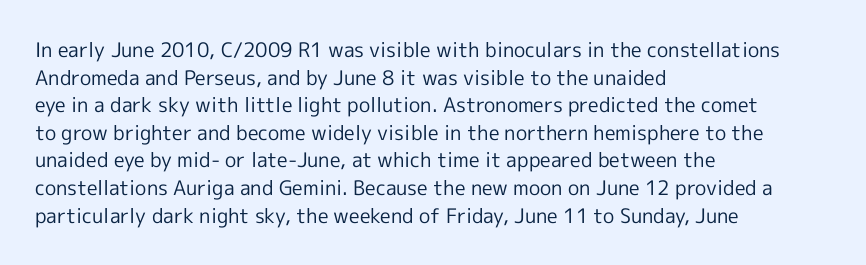
{"italic": "no", "bold": "no", "underline": "no", "align": "left", "line_spacing": "normal", "line_spacing_ratio": 1.38, "letter_spacing": "normal", "letter_spacing_em": 0.0, "glyph_px": 20}
